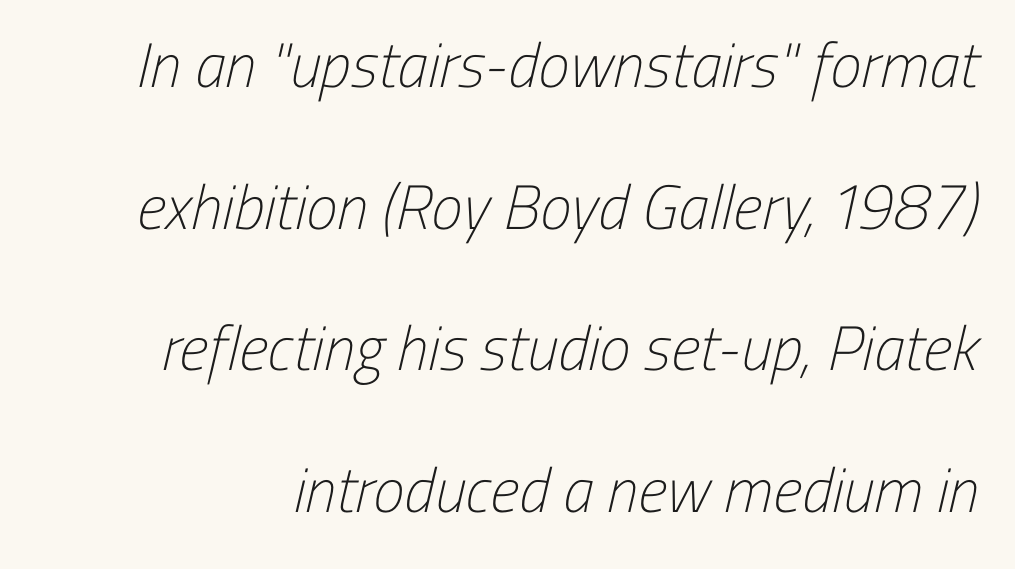
Q: Is the text bold? A: No.
Q: Is the typeface a serif or a sans-serif typeface? A: Sans-serif.
Q: Is the text underlined? A: No.
Q: Is the spacing between letters normal or unusually wide? A: Normal.
Q: Is the spacing between lines tight, normal or loose? A: Loose.
Q: Width (condensed, normal, or wide)? A: Condensed.
Q: Stroke contrast? A: Low.
Q: x-height? A: Medium.
Q: Monospaced? A: No.
